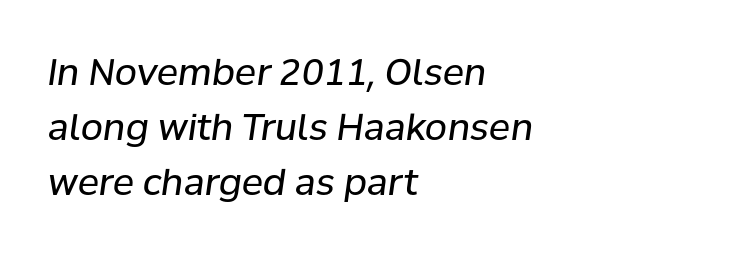
{"italic": "yes", "lean": "right", "slant_degrees": 8, "bold": "no", "weight": "regular", "width": "normal", "stroke_contrast": "low", "x_height": "medium", "monospaced": "no", "underline": "no", "align": "left", "line_spacing": "normal", "line_spacing_ratio": 1.53, "letter_spacing": "normal", "letter_spacing_em": 0.0, "glyph_px": 36}
